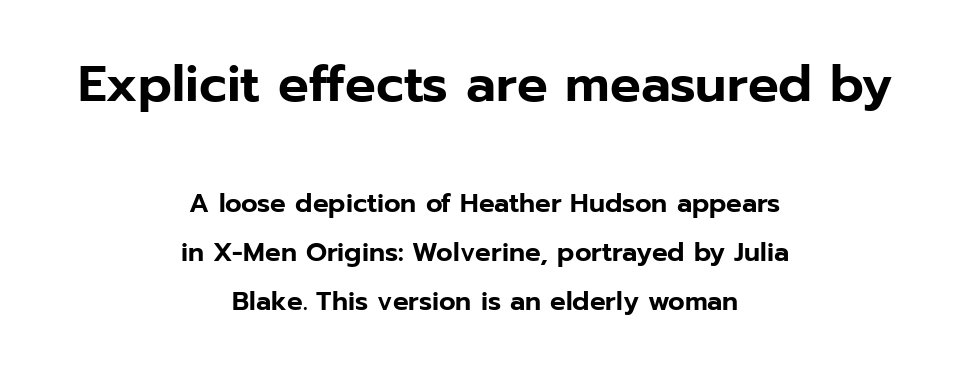
The image shows 51 px sans-serif type, upright; set centered, loose line spacing (1.9x), normal letter spacing, not underlined; the first (top) block is 1.96x larger; low stroke contrast and a medium x-height.
